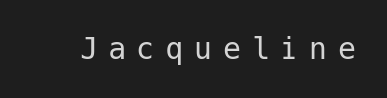
It's the straight-up-and-down kind of type. There is plenty of visible air inserted between adjacent glyphs. Does the type have serifs? No, each stem ends abruptly. Descenders are the only things crossing below the line. Stems here are at most as thick as an everyday book face.
